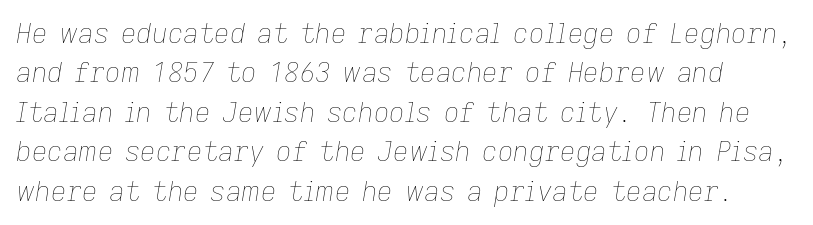
Q: Is the text bold? A: No.
Q: Is the text italic (slanted)? A: Yes, it leans right by about 9 degrees.
Q: Is the text underlined? A: No.
Q: Is the spacing between letters normal or unusually wide? A: Normal.
Q: Is the spacing between lines tight, normal or loose? A: Normal.
